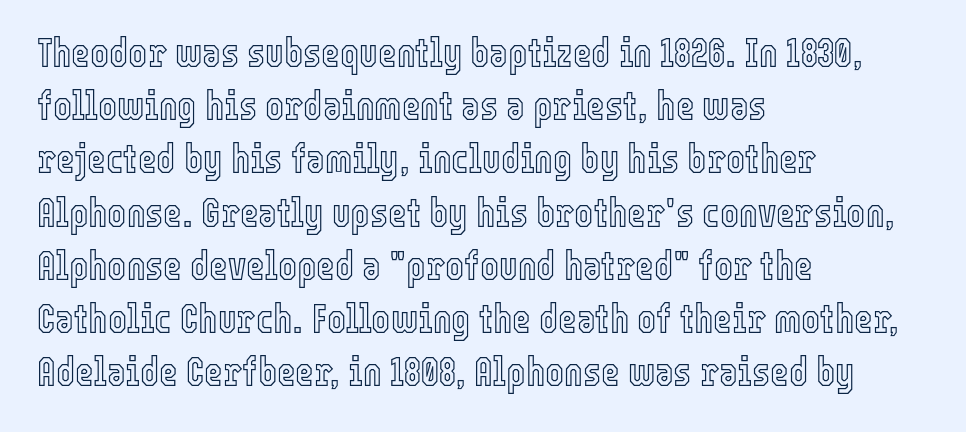
The image shows 40 px condensed type, upright; set left-aligned, normal line spacing (1.33x), normal letter spacing, not underlined; a medium x-height.
